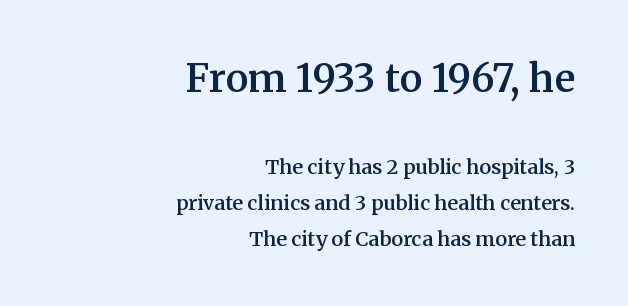
The image shows 39 px semibold serif type, upright; set right-aligned, line spacing 1.8x, normal letter spacing, not underlined; the first (top) block is 1.95x larger; medium stroke contrast and a medium x-height.
